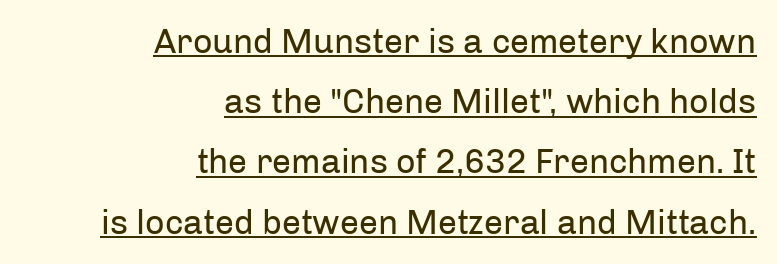
Compared with a flush-left layout, this one pins lines to the opposite, right side. Like a heading marked for emphasis, these lines bear an underscore. Ink coverage per letter is moderate at most. No feet cap the strokes, marking this as sans-serif type. Italic: no, the glyphs are upright roman. Students, note that the glyphs here touch the page at normal intervals.
